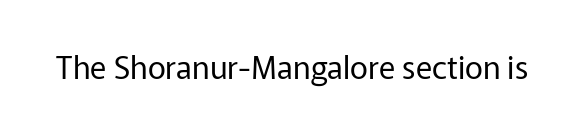
Varying glyph widths throughout — classic text-font behaviour. This sample uses plain, unmodified letter spacing. Nobody drew a line under any word here. Summary of weight: not heavy and not bold.
